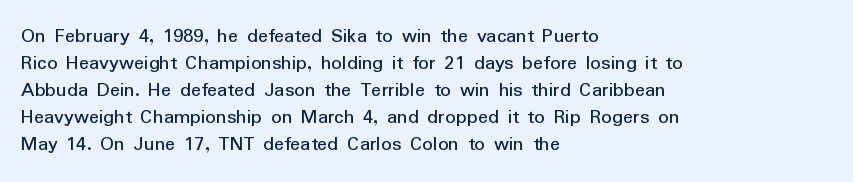
{"italic": "no", "bold": "no", "underline": "no", "align": "left", "line_spacing": "normal", "line_spacing_ratio": 1.28, "letter_spacing": "normal", "letter_spacing_em": 0.0, "glyph_px": 21}
